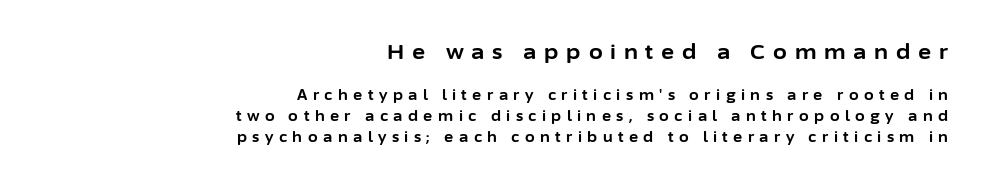
Q: Is the text bold? A: Yes.
Q: Is the text italic (slanted)? A: No, it is upright.
Q: Is the text underlined? A: No.
Q: How is the paragraph aligned? A: Right-aligned.
Q: Is the spacing between letters normal or unusually wide? A: Unusually wide.
Q: Is the spacing between lines tight, normal or loose? A: Normal.
Q: Which block of text is set in a larger size, the first (top) or the second (bottom)? A: The first (top) one.
